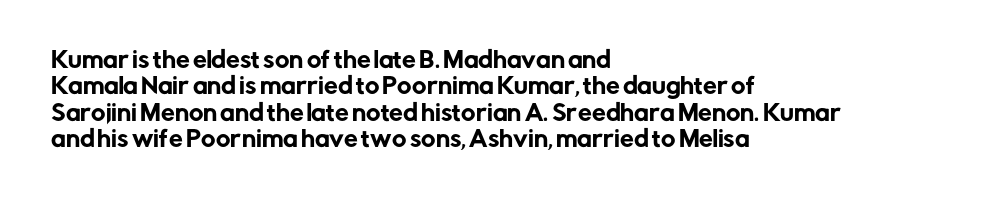
This rendering features lettering with no underline. Horizontal alignment here is leftward, the default for most running prose. These lines keep a tight, regular rhythm from letter to letter. A typesetter would mark this as roman, not italic.
